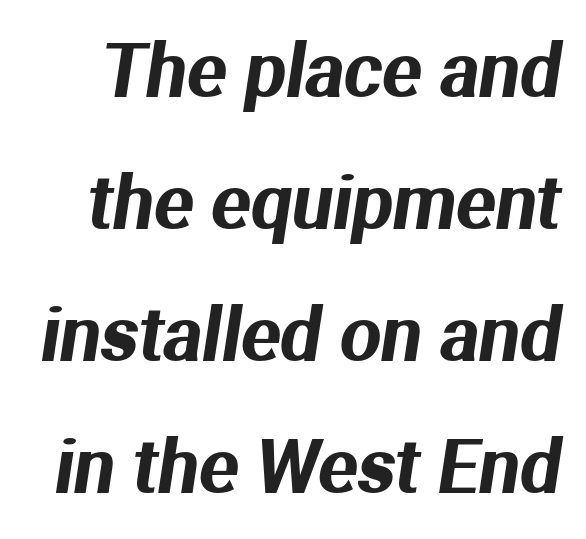
{"serif": "no", "width": "normal", "stroke_contrast": "medium", "x_height": "medium", "monospaced": "no", "underline": "no", "line_spacing_ratio": 1.81, "letter_spacing": "normal", "letter_spacing_em": 0.0, "glyph_px": 73}
